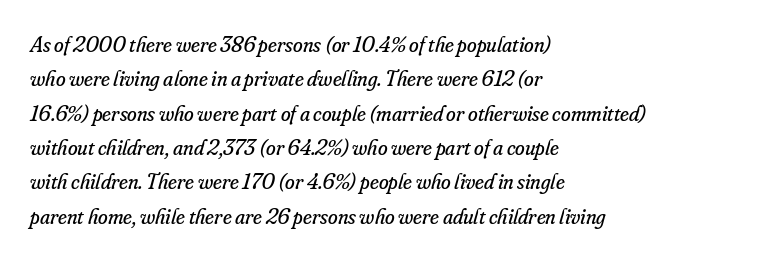
{"italic": "yes", "lean": "right", "slant_degrees": 16, "bold": "no", "underline": "no", "align": "left", "line_spacing": "normal", "line_spacing_ratio": 1.56, "letter_spacing": "normal", "letter_spacing_em": 0.0, "glyph_px": 22}
